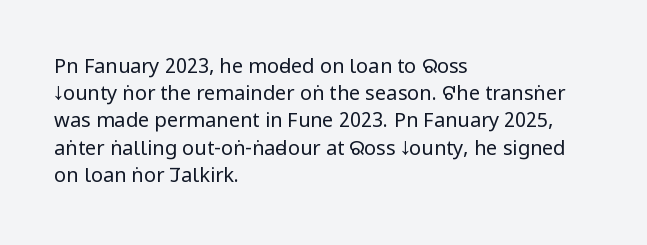
Q: Is the text bold? A: No.
Q: Is the text italic (slanted)? A: No, it is upright.
Q: Is the text underlined? A: No.
Q: How is the paragraph aligned? A: Left-aligned.
Q: Is the spacing between letters normal or unusually wide? A: Normal.
Q: Is the spacing between lines tight, normal or loose? A: Normal.
